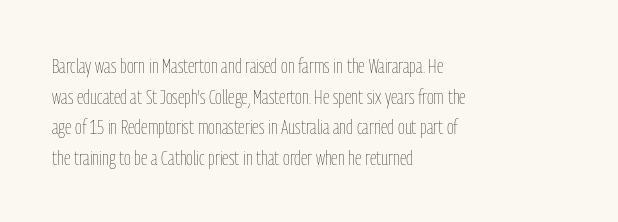
{"italic": "no", "bold": "no", "underline": "no", "align": "left", "line_spacing": "normal", "line_spacing_ratio": 1.46, "letter_spacing": "normal", "letter_spacing_em": 0.0, "glyph_px": 21}
